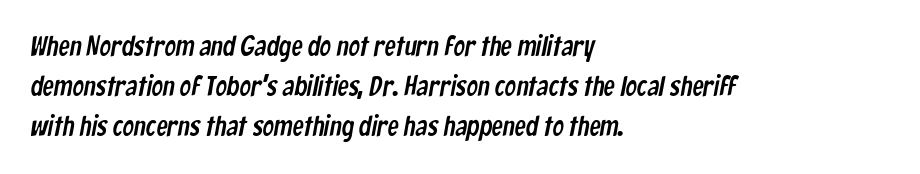
Q: Is the typeface a serif or a sans-serif typeface? A: Sans-serif.
Q: Is the text underlined? A: No.
Q: How is the paragraph aligned? A: Left-aligned.
Q: Is the spacing between letters normal or unusually wide? A: Normal.
Q: Is the spacing between lines tight, normal or loose? A: Normal.
Q: Width (condensed, normal, or wide)? A: Condensed.
Q: Stroke contrast? A: Low.
Q: x-height? A: Medium.
Q: Monospaced? A: No.
